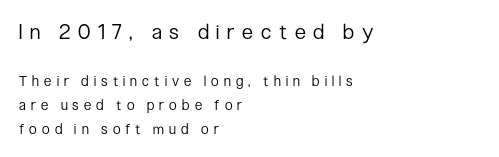
{"italic": "no", "bold": "no", "underline": "no", "align": "left", "line_spacing_ratio": 1.71, "letter_spacing": "wide", "letter_spacing_em": 0.37, "larger_block": "first", "size_ratio": 1.5, "glyph_px": 21}
